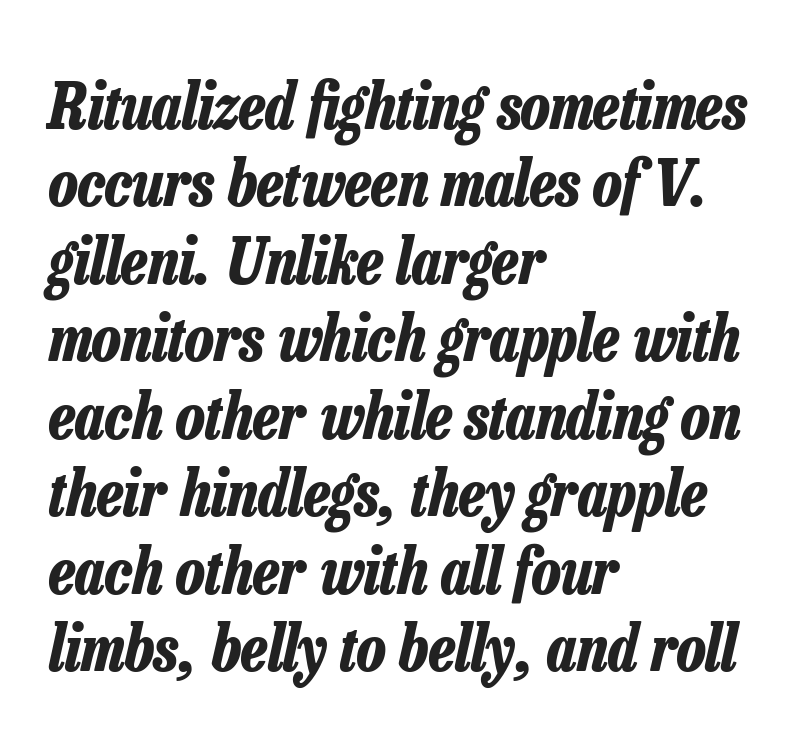
The image shows 64 px bold, condensed type, italic (leaning right); set left-aligned, line spacing 1.21x, normal letter spacing, not underlined; low stroke contrast and a medium x-height.
